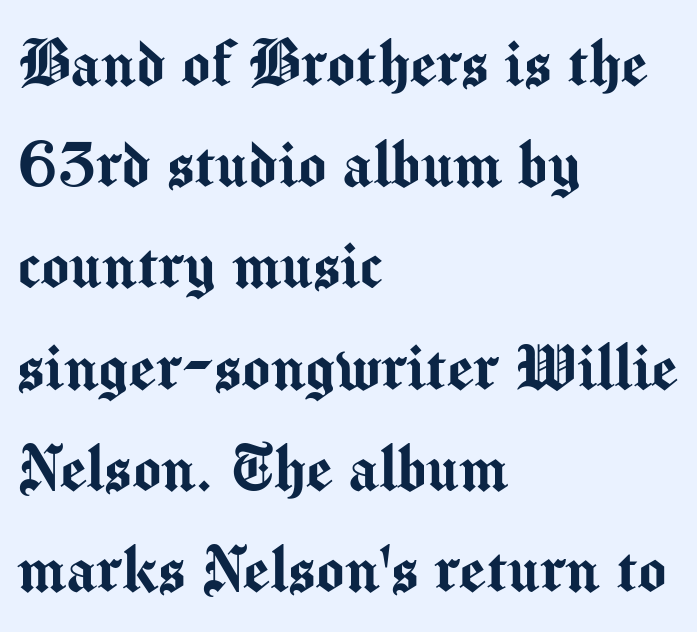
The image shows 75 px sans-serif type, upright; set left-aligned, normal line spacing (1.35x), normal letter spacing, not underlined; medium stroke contrast and a medium x-height.
